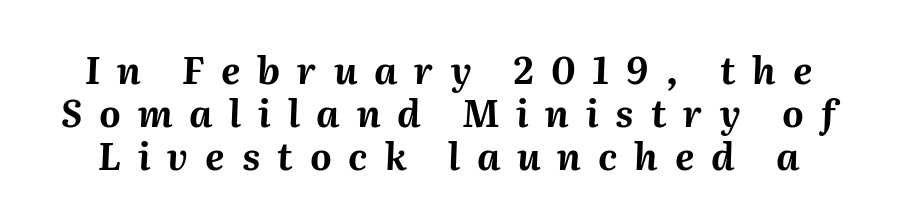
Q: Is the text bold? A: Yes.
Q: Is the text italic (slanted)? A: Yes, it leans right by about 2 degrees.
Q: Is the text underlined? A: No.
Q: Is the spacing between letters normal or unusually wide? A: Unusually wide.
Q: Width (condensed, normal, or wide)? A: Normal.
Q: Stroke contrast? A: Medium.
Q: x-height? A: Medium.
Q: Monospaced? A: No.
